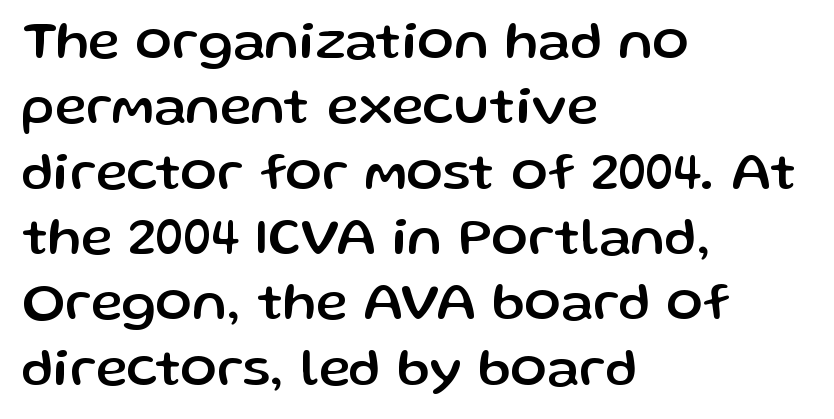
The image shows 54 px sans-serif type, upright; set left-aligned, line spacing 1.21x, normal letter spacing, not underlined; low stroke contrast and a medium x-height.
